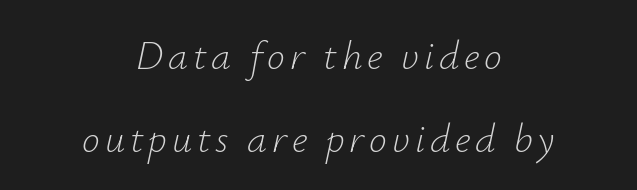
Designer's note — italics engaged. Underlining? Definitely not there. One-word summary of the alignment: center. These lines are rendered in a variable-pitch font.
